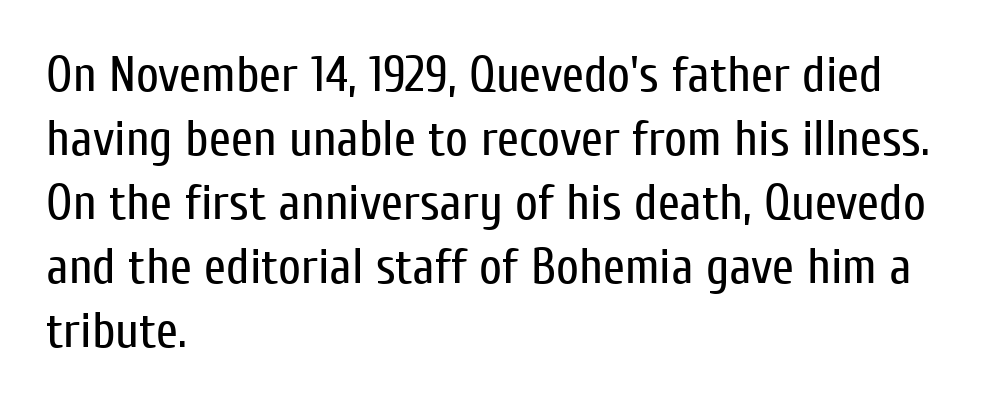
The strip under each line holds only bare page. Stem width sits at or under what a default text font uses. Note: no serifs on the glyphs. A typesetter would call this zero additional tracking. Nope, not italic — everything's standing straight.
